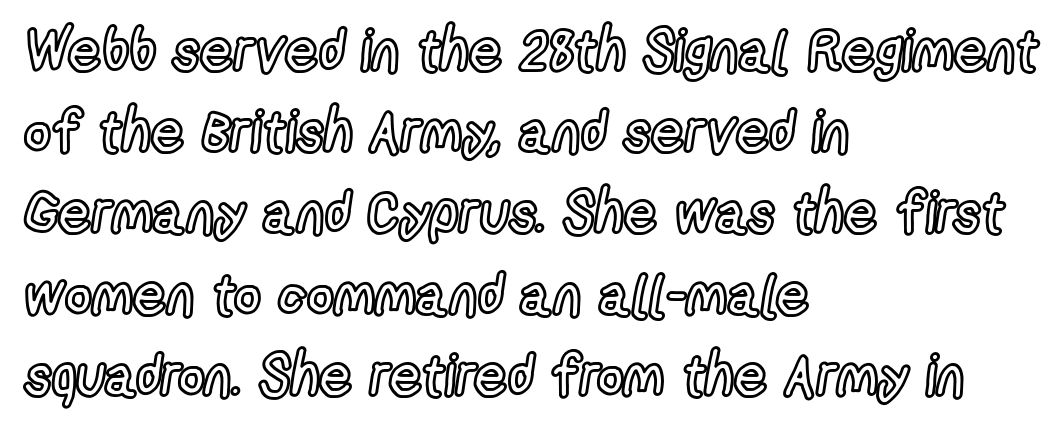
Each letter keeps its own natural width here, so spacing adapts to shape. Standard letterfit; no display-style spreading of the glyphs. These lines sit exactly where default settings would place them. Check under the words: just untouched page. Left-aligned paragraph, ragged on the right.
